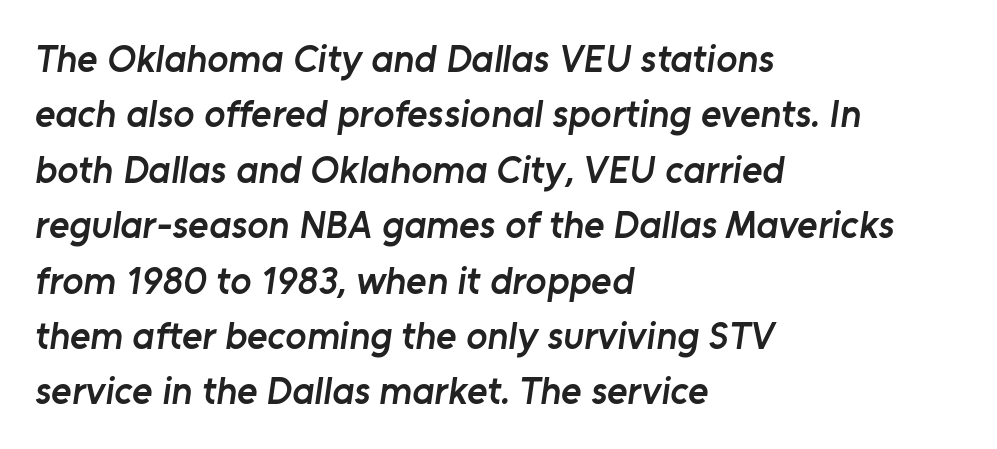
Q: Is the text bold? A: Semi-bold.
Q: Is the typeface a serif or a sans-serif typeface? A: Sans-serif.
Q: Is the text underlined? A: No.
Q: How is the paragraph aligned? A: Left-aligned.
Q: Is the spacing between letters normal or unusually wide? A: Normal.
Q: Is the spacing between lines tight, normal or loose? A: Normal.
Q: Width (condensed, normal, or wide)? A: Normal.
Q: Stroke contrast? A: Low.
Q: x-height? A: Medium.
Q: Monospaced? A: No.
